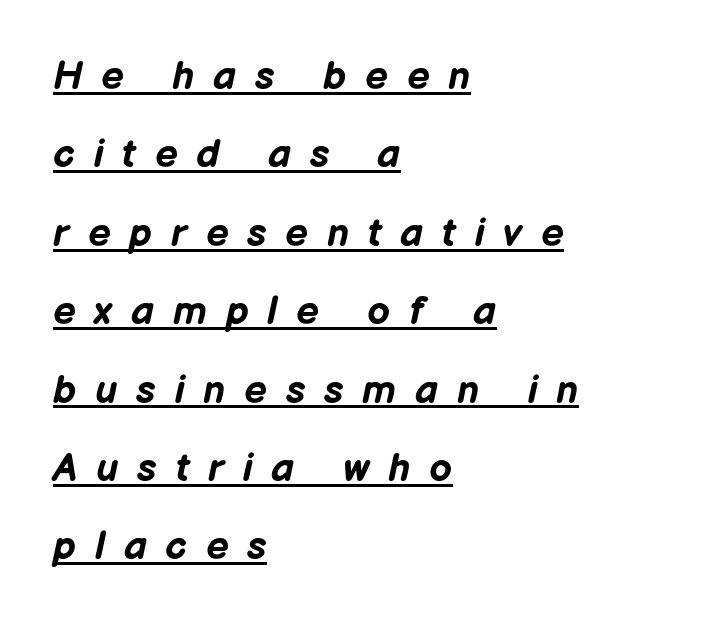
The image shows 40 px bold type, italic (leaning right); set left-aligned, loose line spacing (1.96x), unusually wide letter spacing (+0.47 em), underlined; low stroke contrast and a medium x-height.
